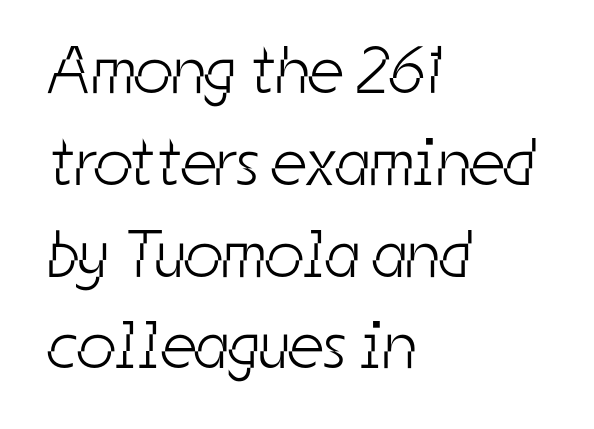
Q: Is the text bold? A: No.
Q: Is the typeface a serif or a sans-serif typeface? A: Sans-serif.
Q: Is the text underlined? A: No.
Q: How is the paragraph aligned? A: Left-aligned.
Q: Is the spacing between letters normal or unusually wide? A: Normal.
Q: Is the spacing between lines tight, normal or loose? A: Normal.
Q: Width (condensed, normal, or wide)? A: Condensed.
Q: Stroke contrast? A: Low.
Q: x-height? A: Medium.
Q: Monospaced? A: No.
